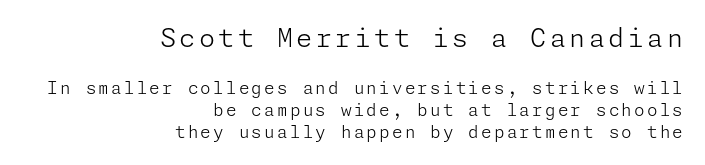
{"italic": "no", "bold": "no", "underline": "no", "align": "right", "line_spacing": "normal", "line_spacing_ratio": 1.31, "larger_block": "first", "size_ratio": 1.53, "glyph_px": 26}
